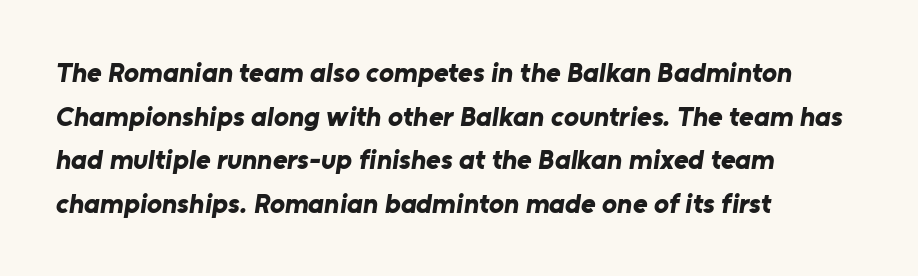
Q: Is the text bold? A: Yes.
Q: Is the typeface a serif or a sans-serif typeface? A: Sans-serif.
Q: Is the text underlined? A: No.
Q: How is the paragraph aligned? A: Left-aligned.
Q: Is the spacing between letters normal or unusually wide? A: Normal.
Q: Is the spacing between lines tight, normal or loose? A: Normal.
Q: Width (condensed, normal, or wide)? A: Normal.
Q: Stroke contrast? A: Low.
Q: x-height? A: Medium.
Q: Monospaced? A: No.
